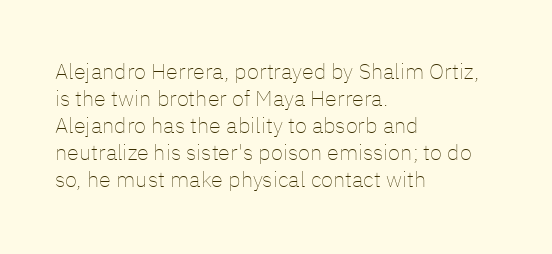
Q: Is the text bold? A: No.
Q: Is the text italic (slanted)? A: No, it is upright.
Q: Is the text underlined? A: No.
Q: How is the paragraph aligned? A: Left-aligned.
Q: Is the spacing between letters normal or unusually wide? A: Normal.
